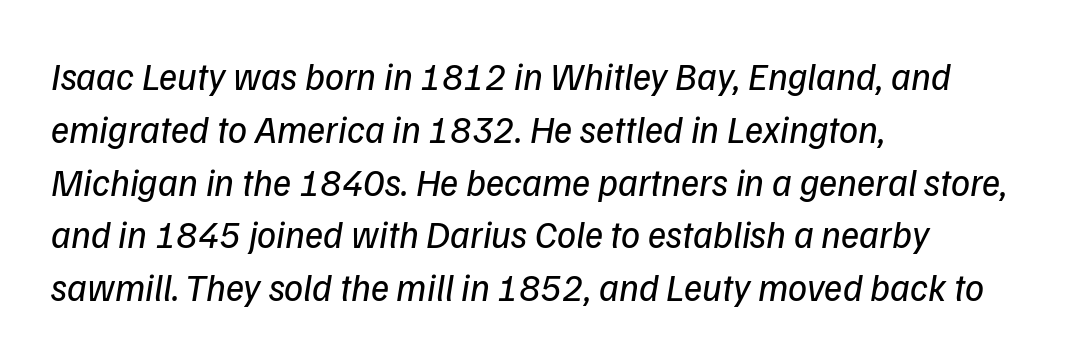
Q: Is the text bold? A: No.
Q: Is the typeface a serif or a sans-serif typeface? A: Sans-serif.
Q: Is the text underlined? A: No.
Q: How is the paragraph aligned? A: Left-aligned.
Q: Is the spacing between letters normal or unusually wide? A: Normal.
Q: Is the spacing between lines tight, normal or loose? A: Normal.
Q: Width (condensed, normal, or wide)? A: Normal.
Q: Stroke contrast? A: Low.
Q: x-height? A: Medium.
Q: Monospaced? A: No.
